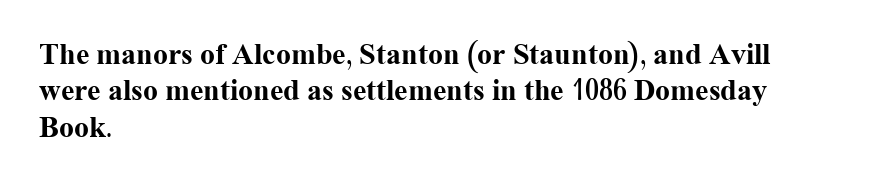
The image shows 30 px bold serif type, upright; set left-aligned, line spacing 1.21x, normal letter spacing, not underlined; medium stroke contrast and a medium x-height.
